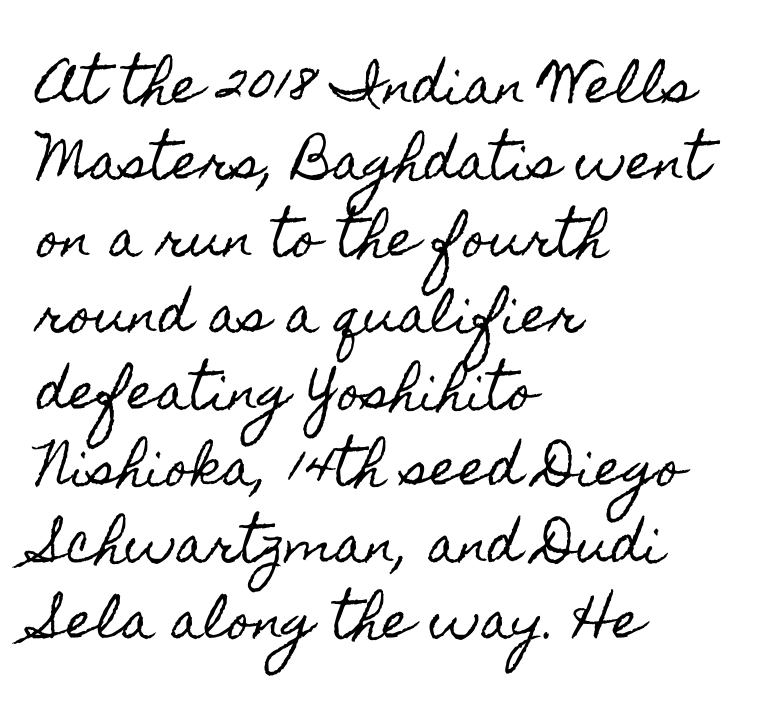
The rendering anchors every line to the left-hand side. The passage shown is typed in a proportional face where columns would drift. Underlining? Definitely not there. Does the leading feel generous? No, just average.
